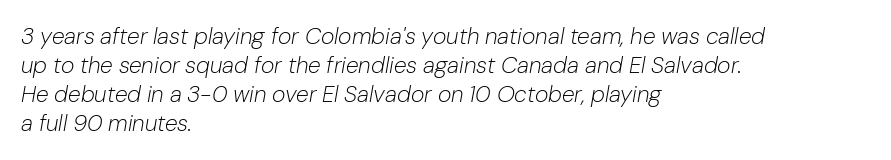
Q: Is the text bold? A: No.
Q: Is the text italic (slanted)? A: Yes, it leans right by about 10 degrees.
Q: Is the text underlined? A: No.
Q: How is the paragraph aligned? A: Left-aligned.
Q: Is the spacing between letters normal or unusually wide? A: Normal.
Q: Is the spacing between lines tight, normal or loose? A: Normal.
